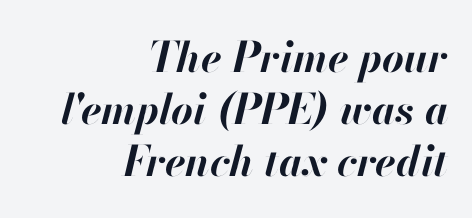
Observe the ordinary spacing: letters are neighbours, not strangers. Lines of text with bare space underneath. When letters slant like this, we call the style italic. The lines in this sample share a right terminus and differ only in where they begin.
